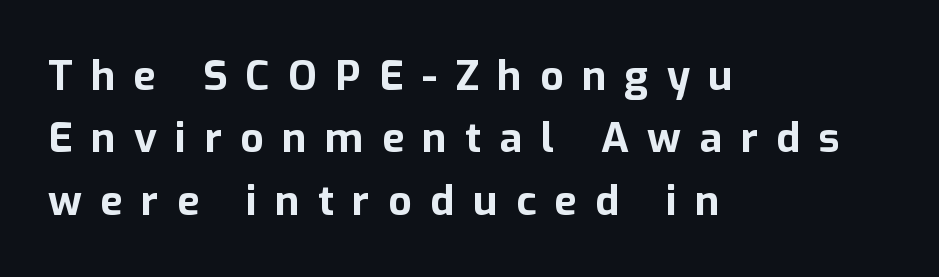
{"serif": "no", "italic": "no", "bold": "yes", "weight": "bold", "width": "normal", "stroke_contrast": "low", "x_height": "medium", "monospaced": "no", "underline": "no", "align": "left", "line_spacing": "normal", "line_spacing_ratio": 1.52, "letter_spacing": "wide", "letter_spacing_em": 0.45, "glyph_px": 41}
